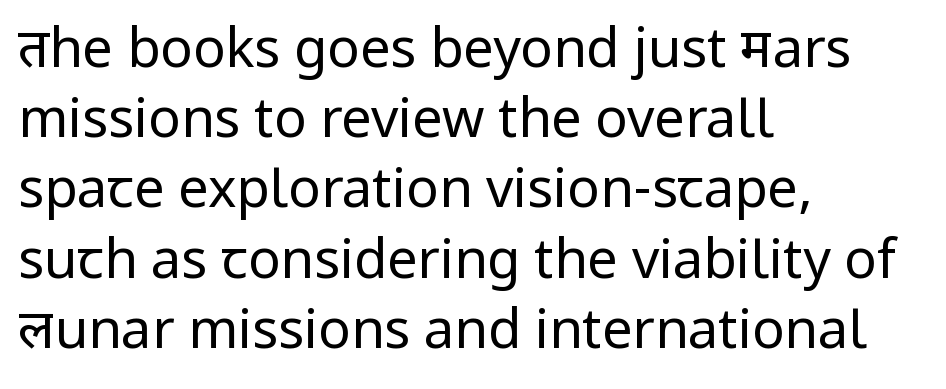
{"serif": "no", "italic": "no", "bold": "no", "weight": "regular", "width": "normal", "stroke_contrast": "low", "x_height": "medium", "monospaced": "no", "underline": "no", "align": "left", "line_spacing": "normal", "line_spacing_ratio": 1.3, "letter_spacing": "normal", "letter_spacing_em": 0.0, "glyph_px": 54}
